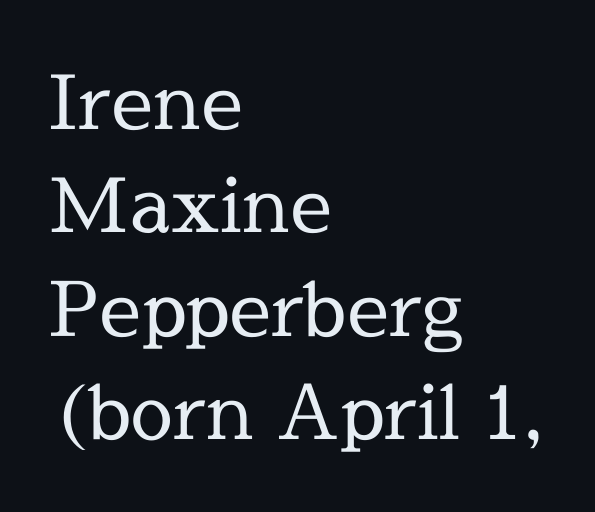
Caption: multi-line text, flush left, ragged right. This sample keeps an unexceptional amount of space between lines. The type sits square on the baseline with zero lean. This is not heavy type; no bold has been used. Spacing verdict: proportional, widths tailored to each character.
